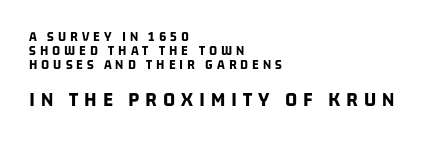
{"bold": "yes", "underline": "no", "align": "left", "line_spacing": "tight", "line_spacing_ratio": 1.0, "letter_spacing": "wide", "letter_spacing_em": 0.28, "larger_block": "second", "size_ratio": 1.5, "glyph_px": 21}
